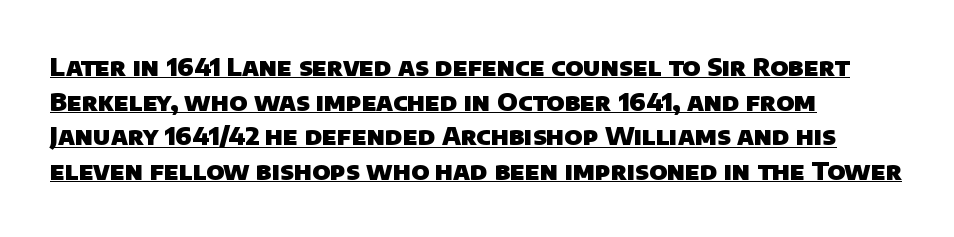
Q: Is the text bold? A: Yes.
Q: Is the text underlined? A: Yes.
Q: How is the paragraph aligned? A: Left-aligned.
Q: Is the spacing between letters normal or unusually wide? A: Normal.
Q: Is the spacing between lines tight, normal or loose? A: Normal.
